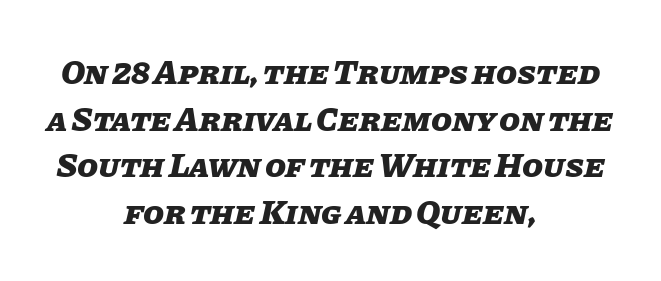
Q: Is the text bold? A: Yes.
Q: Is the text italic (slanted)? A: Yes, it leans right by about 11 degrees.
Q: Is the text underlined? A: No.
Q: How is the paragraph aligned? A: Centered.
Q: Is the spacing between letters normal or unusually wide? A: Normal.
Q: Is the spacing between lines tight, normal or loose? A: Normal.
Q: Width (condensed, normal, or wide)? A: Normal.
Q: Stroke contrast? A: Low.
Q: x-height? A: Large.
Q: Monospaced? A: No.
